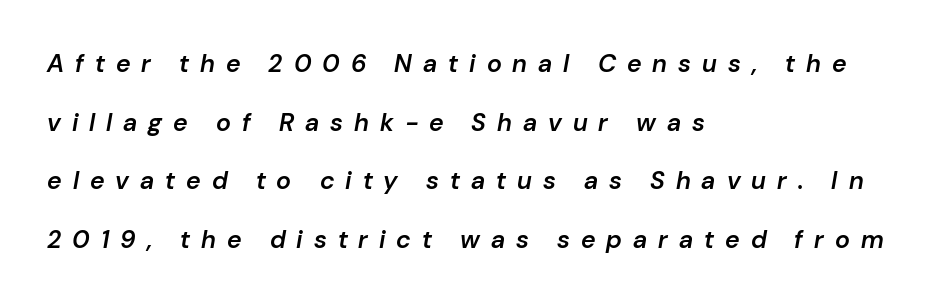
Q: Is the text bold? A: Semi-bold.
Q: Is the text italic (slanted)? A: Yes, it leans right by about 10 degrees.
Q: Is the text underlined? A: No.
Q: How is the paragraph aligned? A: Left-aligned.
Q: Is the spacing between letters normal or unusually wide? A: Unusually wide.
Q: Is the spacing between lines tight, normal or loose? A: Loose.
